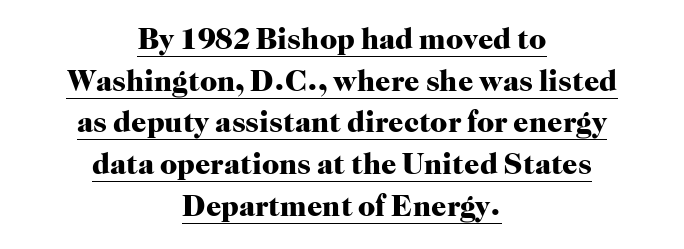
Q: Is the text bold? A: Yes.
Q: Is the text italic (slanted)? A: No, it is upright.
Q: Is the typeface a serif or a sans-serif typeface? A: Serif.
Q: Is the text underlined? A: Yes.
Q: How is the paragraph aligned? A: Centered.
Q: Is the spacing between letters normal or unusually wide? A: Normal.
Q: Is the spacing between lines tight, normal or loose? A: Normal.
Q: Width (condensed, normal, or wide)? A: Normal.
Q: Stroke contrast? A: High.
Q: x-height? A: Medium.
Q: Monospaced? A: No.
